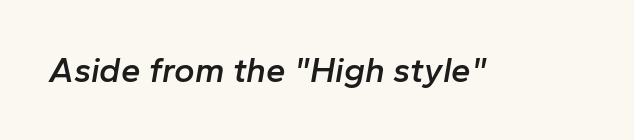
Q: Is the text bold? A: Semi-bold.
Q: Is the text italic (slanted)? A: Yes, it leans right by about 10 degrees.
Q: Is the text underlined? A: No.
Q: Is the spacing between letters normal or unusually wide? A: Normal.
Q: Width (condensed, normal, or wide)? A: Normal.
Q: Stroke contrast? A: Low.
Q: x-height? A: Medium.
Q: Monospaced? A: No.
